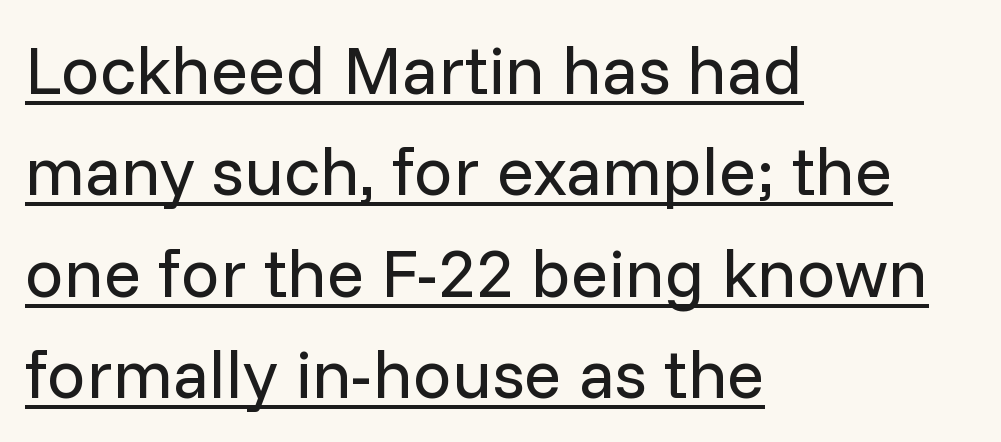
{"serif": "no", "italic": "no", "bold": "no", "weight": "regular", "width": "normal", "stroke_contrast": "low", "x_height": "medium", "monospaced": "no", "underline": "yes", "align": "left", "line_spacing": "normal", "line_spacing_ratio": 1.47, "letter_spacing": "normal", "letter_spacing_em": 0.0, "glyph_px": 69}
